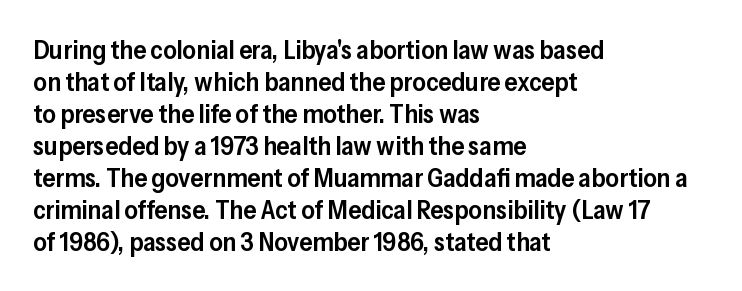
{"italic": "no", "bold": "semi", "underline": "no", "align": "left", "line_spacing_ratio": 1.23, "letter_spacing": "normal", "letter_spacing_em": 0.0, "glyph_px": 26}
